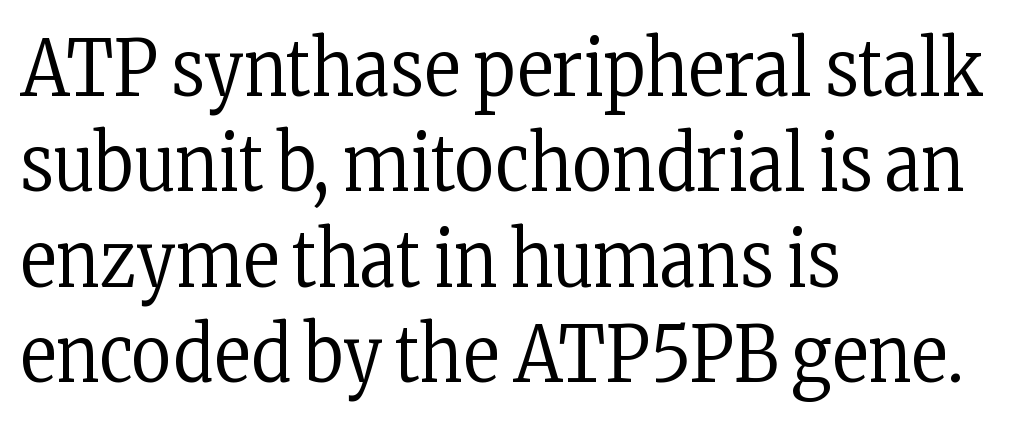
Characters remain perfectly vertical along every line. Check where the strokes stop: tiny serifs finish them off. Nothing heavy about these letters — not bold at all. Nothing unusual about the tracking: characters are spaced as the font intends. Has an underline been added? It has not.
